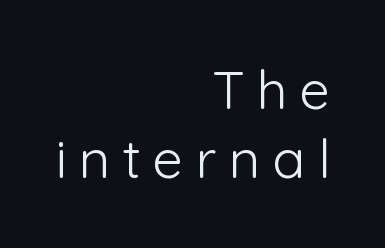
The image shows 54 px light sans-serif type, upright; set right-aligned, normal line spacing (1.28x), unusually wide letter spacing (+0.23 em), not underlined; low stroke contrast and a medium x-height.
